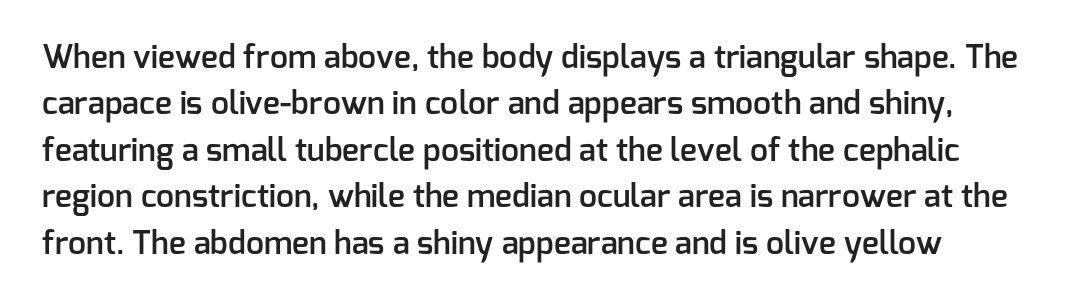
No word sits above an underline. The lines sit at an ordinary, default distance from one another. Here the designer chose a conventional face with non-uniform glyph widths. Serifs: no, the terminals of the letterforms are clean.
